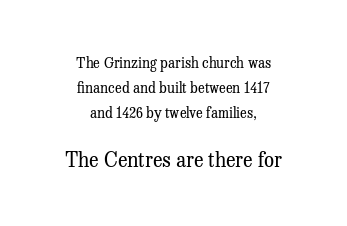
Typesetter's note — lower block bumped up in size, upper block left smaller. Underlining? Definitely not there. Posture: straight, roman, zero tilt. Here the glyphs are tracked normally, forming tight word shapes. The text block is weighted toward neither margin, spreading evenly from the middle.
